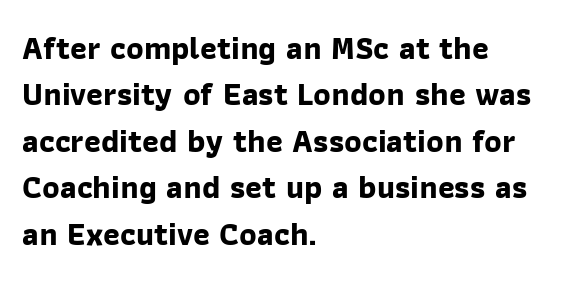
The image shows 32 px bold sans-serif type; set left-aligned, normal line spacing (1.45x), normal letter spacing, not underlined; low stroke contrast and a medium x-height.
